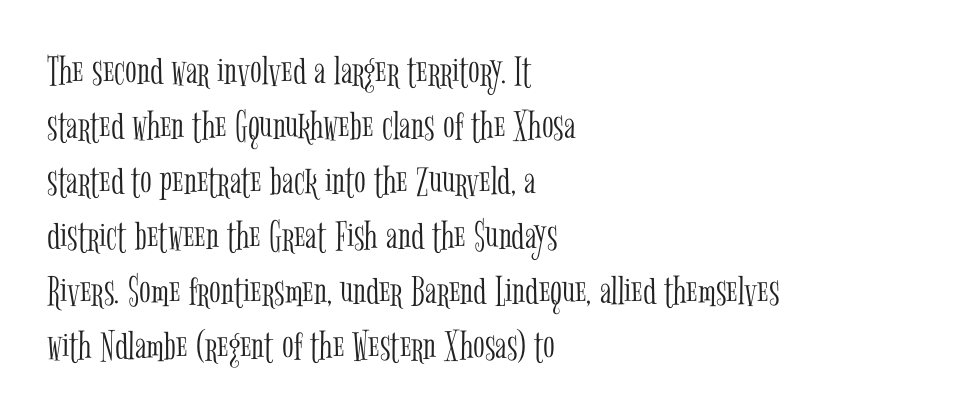
The image shows 43 px light, condensed serif type, upright; set left-aligned, normal line spacing (1.28x), normal letter spacing, not underlined; low stroke contrast and a medium x-height.
